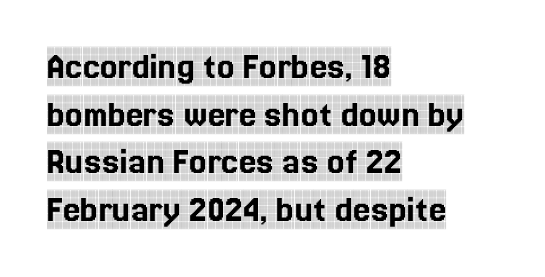
It's the straight-up-and-down kind of type. What kind of face is this? One with serifs. A bare baseline throughout the passage. Do the characters align in a grid? No, the font is proportional.
